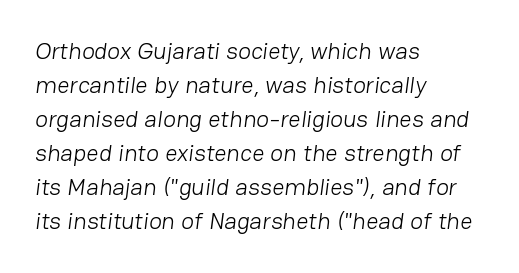
The image shows 24 px text type; set left-aligned, normal line spacing (1.42x), normal letter spacing, not underlined.
